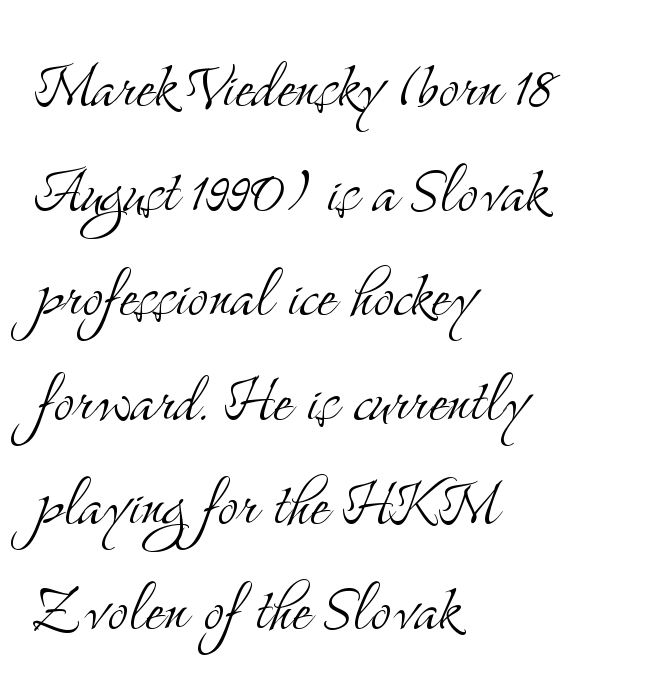
The image shows 78 px light, condensed serif type; set left-aligned, normal line spacing (1.34x), normal letter spacing, not underlined; medium stroke contrast and a small x-height.
